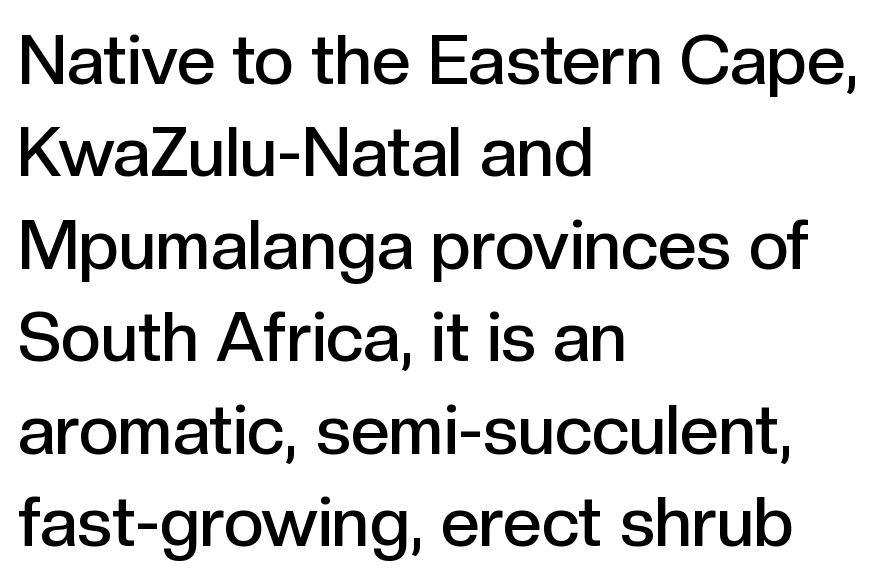
The image shows 69 px semibold sans-serif type, upright; set left-aligned, normal line spacing (1.34x), normal letter spacing, not underlined; a medium x-height.
